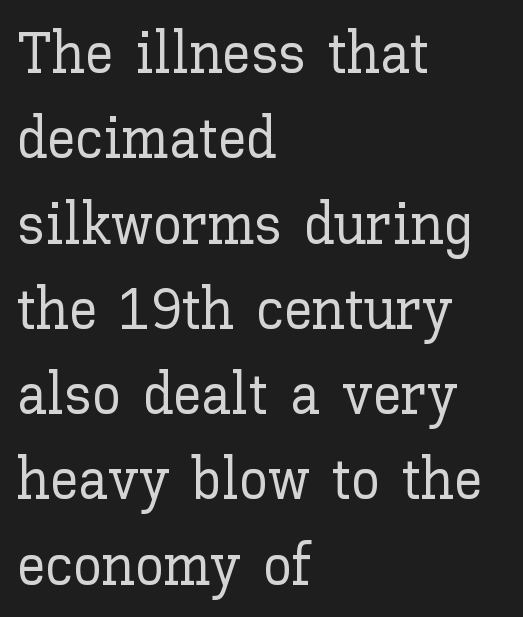
Q: Is the text italic (slanted)? A: No, it is upright.
Q: Is the text underlined? A: No.
Q: How is the paragraph aligned? A: Left-aligned.
Q: Is the spacing between letters normal or unusually wide? A: Normal.
Q: Is the spacing between lines tight, normal or loose? A: Normal.
Q: Width (condensed, normal, or wide)? A: Normal.
Q: Stroke contrast? A: Low.
Q: x-height? A: Medium.
Q: Monospaced? A: No.
